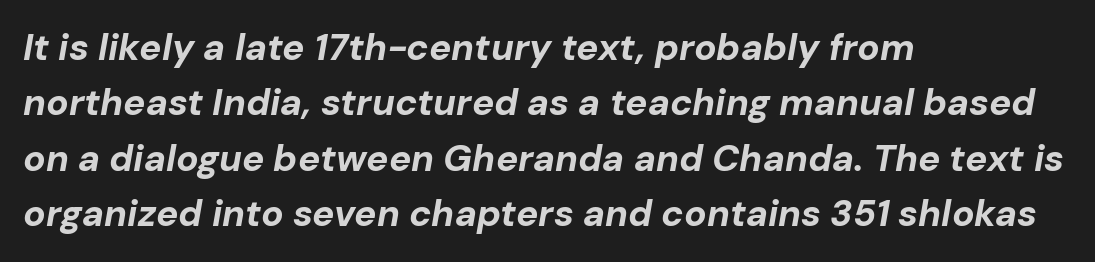
Q: Is the text bold? A: Yes.
Q: Is the text italic (slanted)? A: Yes, it leans right by about 10 degrees.
Q: Is the text underlined? A: No.
Q: How is the paragraph aligned? A: Left-aligned.
Q: Is the spacing between letters normal or unusually wide? A: Normal.
Q: Is the spacing between lines tight, normal or loose? A: Normal.
Q: Width (condensed, normal, or wide)? A: Normal.
Q: Stroke contrast? A: Low.
Q: x-height? A: Medium.
Q: Monospaced? A: No.
